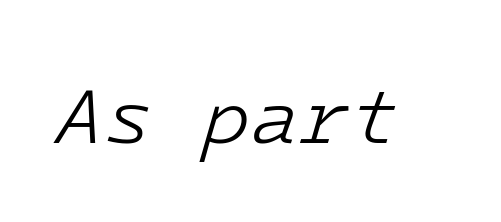
The specimen reads as italic at a glance. These lines keep a tight, regular rhythm from letter to letter. No word sits above an underline. The weight tops out at a normal text grade.
